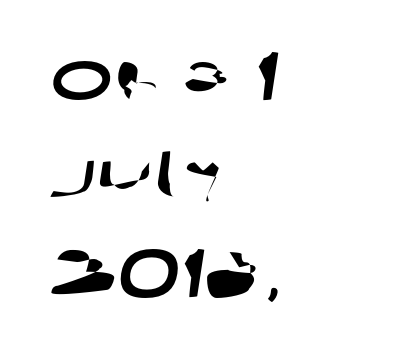
These lines are set flush left with a ragged right edge. The space directly below the letters is spotless. The gaps between neighbouring characters are ordinary and unremarkable. Regular leading. The typeface chosen for these lines omits serifs.
